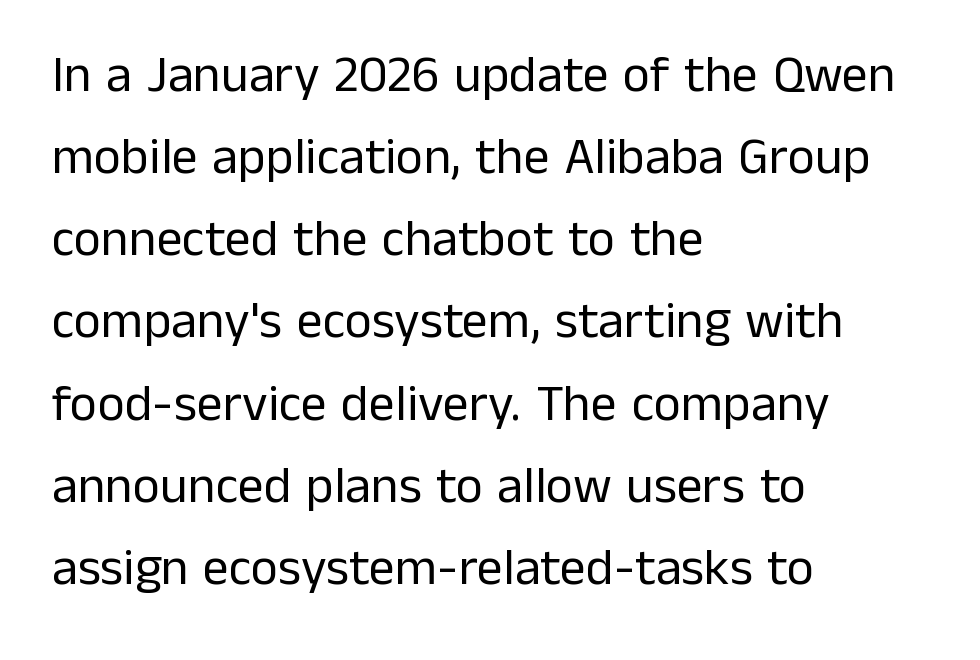
Does the copy run flush right? No — it runs flush left. A typesetter would mark this as roman, not italic. Spacing verdict: proportional, widths tailored to each character. One glance says typical: line gaps are just what's usual.
